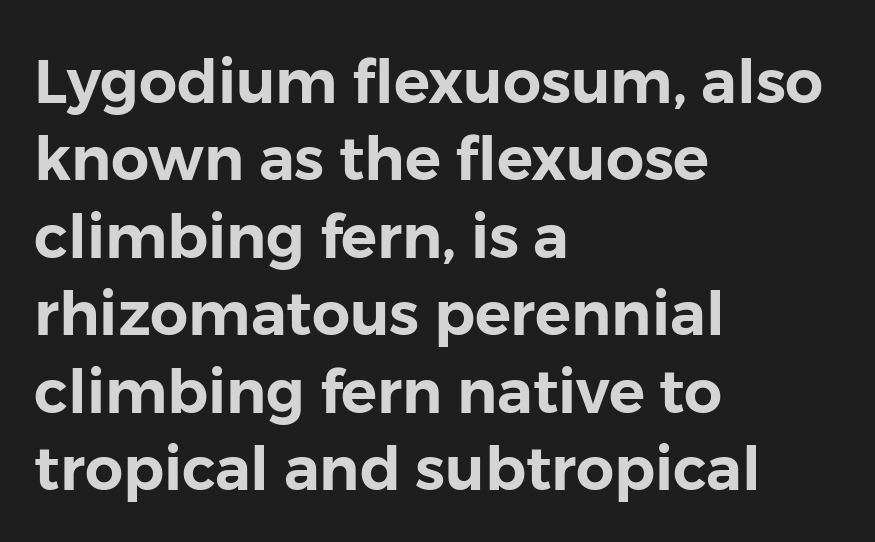
The image shows 60 px sans-serif type, upright; set left-aligned, normal line spacing (1.29x), normal letter spacing, not underlined; low stroke contrast and a medium x-height.
